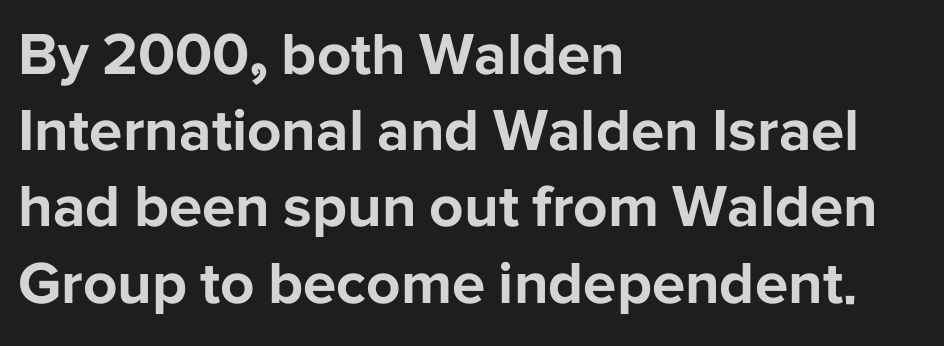
Interline gaps are of average width in this sample. Ordinary non-slanted type is in use. How heavy is the stroke? Heavy — this is a bold. A bare baseline throughout the passage. Compared with typical body copy, the letter spacing here is the same.
